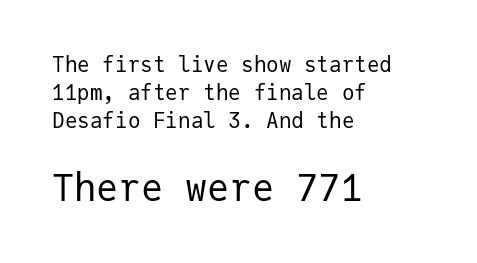
Q: Is the text bold? A: No.
Q: Is the text italic (slanted)? A: No, it is upright.
Q: Is the typeface a serif or a sans-serif typeface? A: Sans-serif.
Q: Is the text underlined? A: No.
Q: How is the paragraph aligned? A: Left-aligned.
Q: Is the spacing between letters normal or unusually wide? A: Normal.
Q: Is the spacing between lines tight, normal or loose? A: Normal.
Q: Which block of text is set in a larger size, the first (top) or the second (bottom)? A: The second (bottom) one.
Q: Width (condensed, normal, or wide)? A: Normal.
Q: Stroke contrast? A: Low.
Q: x-height? A: Medium.
Q: Monospaced? A: Yes.
